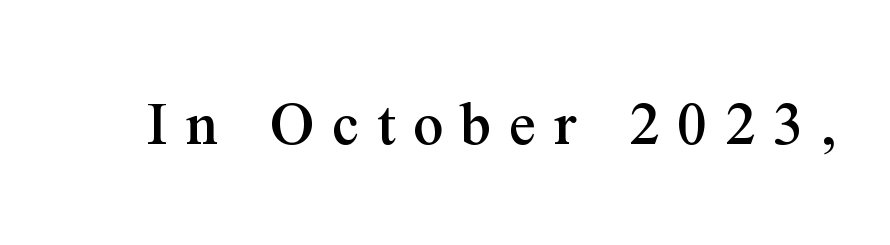
The image shows 67 px serif type, upright; set unusually wide letter spacing (+0.26 em), not underlined; medium stroke contrast and a medium x-height.
